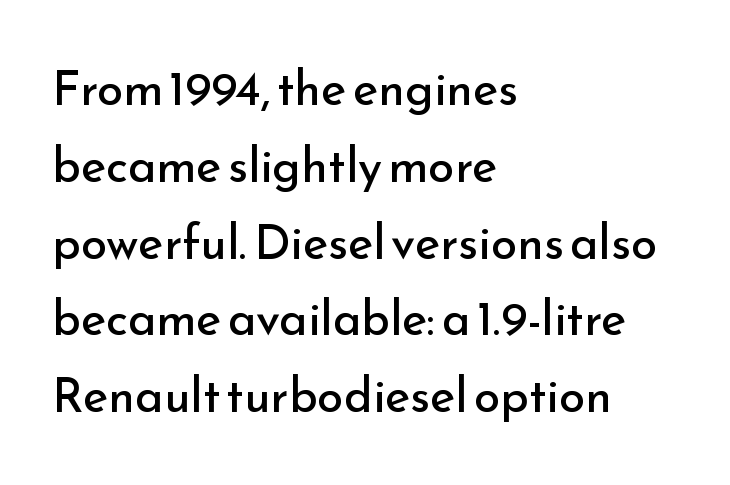
The image shows 48 px regular-weight sans-serif type, upright; set left-aligned, normal line spacing (1.6x), normal letter spacing, not underlined; low stroke contrast and a small x-height.
